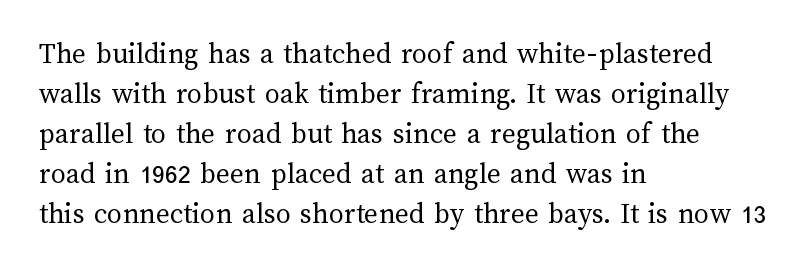
The foot of each line stays bare and open. The setting favours the left margin, as ordinary paragraphs usually do. Spacing verdict: proportional, widths tailored to each character. Reading down the column, the eye jumps a familiar distance to each next line. This is roman type, the default non-slanted kind.
